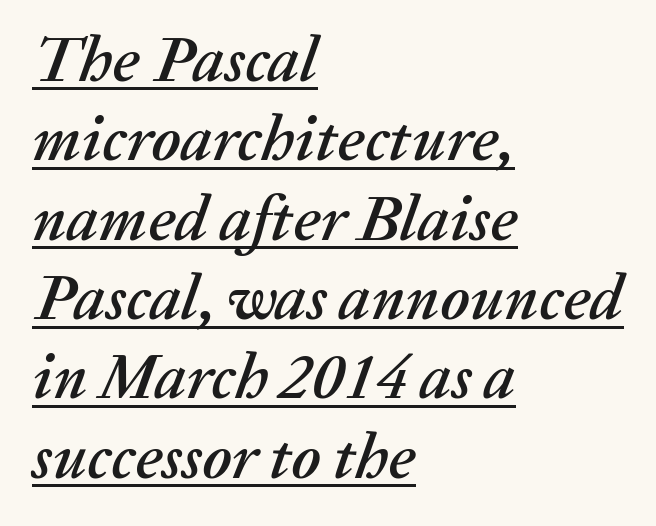
The passage shown is typed in a proportional face where columns would drift. Beneath each row of characters lies a ruled line. Students, note that the glyphs here touch the page at normal intervals. One-word summary of the alignment: left. When letters slant like this, we call the style italic.
